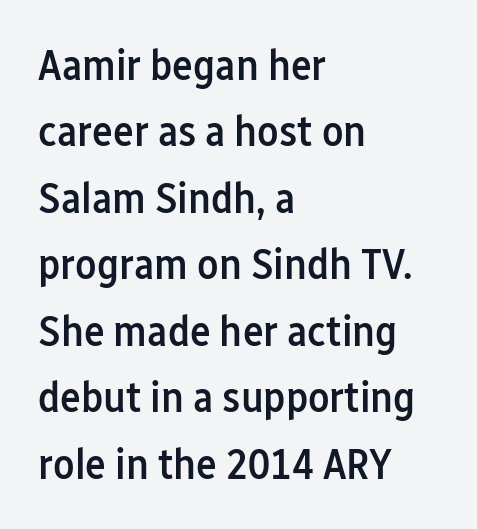
Q: Is the text bold? A: Semi-bold.
Q: Is the text italic (slanted)? A: No, it is upright.
Q: Is the typeface a serif or a sans-serif typeface? A: Sans-serif.
Q: Is the text underlined? A: No.
Q: How is the paragraph aligned? A: Left-aligned.
Q: Is the spacing between letters normal or unusually wide? A: Normal.
Q: Is the spacing between lines tight, normal or loose? A: Normal.
Q: Width (condensed, normal, or wide)? A: Condensed.
Q: Stroke contrast? A: Low.
Q: x-height? A: Medium.
Q: Monospaced? A: No.
